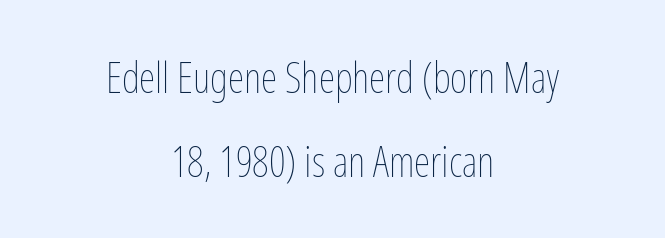
{"italic": "no", "bold": "no", "weight": "thin", "width": "condensed", "stroke_contrast": "low", "x_height": "medium", "monospaced": "no", "underline": "no", "align": "center", "line_spacing": "loose", "line_spacing_ratio": 1.99, "letter_spacing": "normal", "letter_spacing_em": 0.0, "glyph_px": 42}
